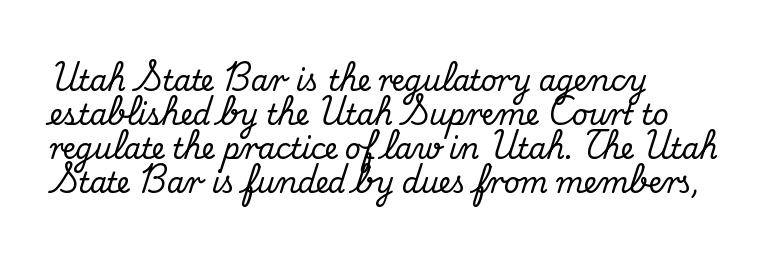
Q: Is the text italic (slanted)? A: Yes.
Q: Is the typeface a serif or a sans-serif typeface? A: Serif.
Q: Is the text underlined? A: No.
Q: How is the paragraph aligned? A: Left-aligned.
Q: Is the spacing between letters normal or unusually wide? A: Normal.
Q: Width (condensed, normal, or wide)? A: Normal.
Q: Stroke contrast? A: Medium.
Q: x-height? A: Small.
Q: Monospaced? A: No.
